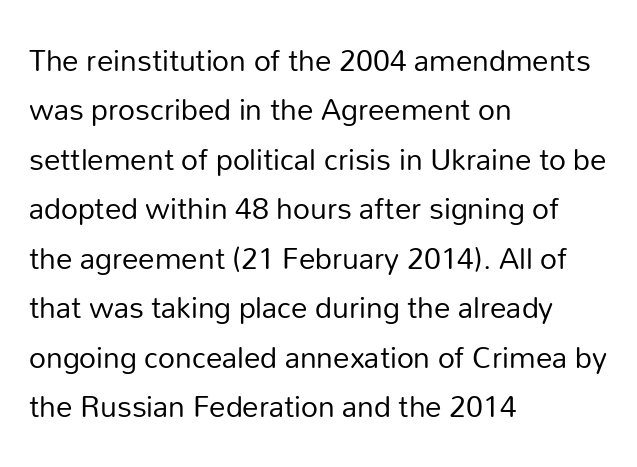
Q: Is the text bold? A: No.
Q: Is the text italic (slanted)? A: No, it is upright.
Q: Is the typeface a serif or a sans-serif typeface? A: Sans-serif.
Q: Is the text underlined? A: No.
Q: How is the paragraph aligned? A: Left-aligned.
Q: Is the spacing between letters normal or unusually wide? A: Normal.
Q: Is the spacing between lines tight, normal or loose? A: Normal.
Q: Width (condensed, normal, or wide)? A: Normal.
Q: Stroke contrast? A: Low.
Q: x-height? A: Medium.
Q: Monospaced? A: No.
